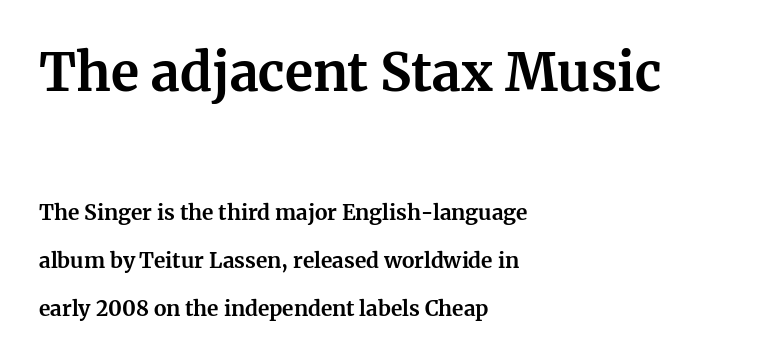
The image shows 52 px bold serif type, upright; set left-aligned, loose line spacing (2.28x), normal letter spacing, not underlined; the first (top) block is 2.48x larger; medium stroke contrast and a medium x-height.
